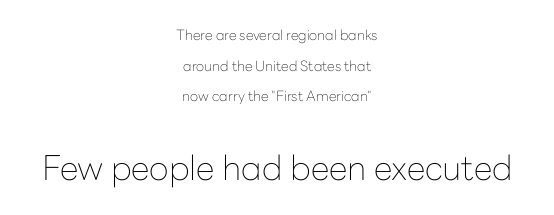
Honestly, there is no underline to notice here at all. The vertical gap from one line to the next is large. It's the straight-up-and-down kind of type. The glyphs in this specimen are sans serif. Is this a fixed-width face? No — the glyphs have proportional, varying widths.
